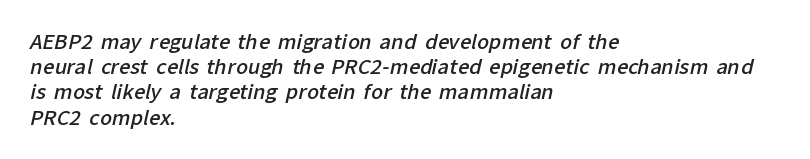
Q: Is the text bold? A: Semi-bold.
Q: Is the text underlined? A: No.
Q: How is the paragraph aligned? A: Left-aligned.
Q: Is the spacing between letters normal or unusually wide? A: Normal.
Q: Is the spacing between lines tight, normal or loose? A: Normal.
